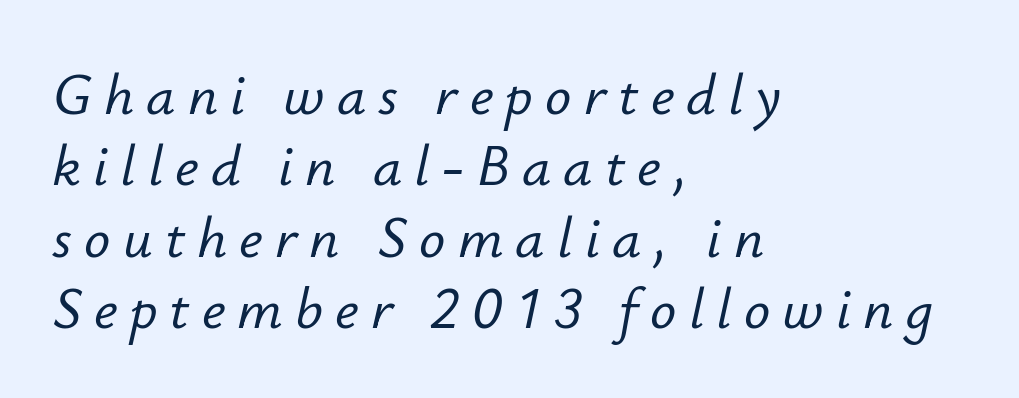
Which margin do the lines hug? The left one — the right edge is uneven. The letters advance in unequal steps, a hallmark of proportional type. A bare baseline throughout the passage. Notice how the stems are inclined rather than vertical — that's the hallmark of italics. How are the letters spaced? Widely, with obvious added tracking.
